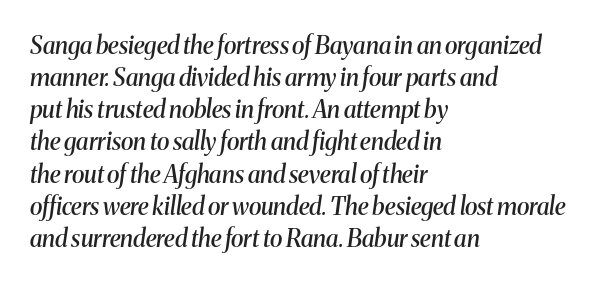
The image shows 24 px text type, italic (leaning right); set left-aligned, normal line spacing (1.34x), normal letter spacing, not underlined.
